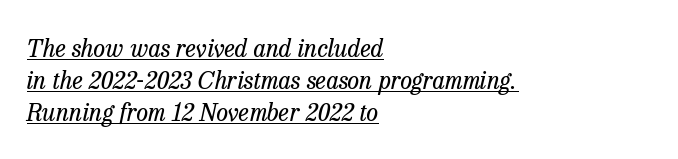
{"italic": "yes", "lean": "right", "slant_degrees": 13, "bold": "no", "underline": "yes", "align": "left", "line_spacing": "normal", "line_spacing_ratio": 1.33, "letter_spacing": "normal", "letter_spacing_em": 0.0, "glyph_px": 24}
